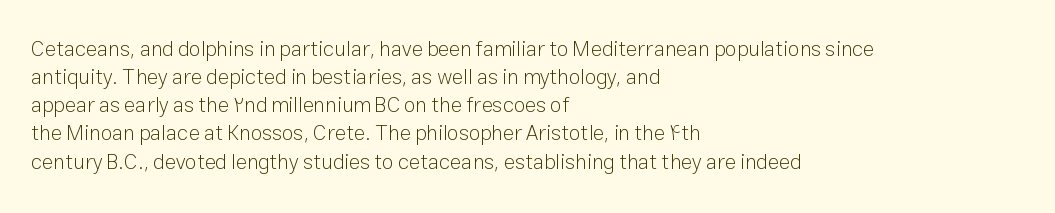
The image shows 21 px text type, upright; set left-aligned, normal line spacing (1.34x), normal letter spacing, not underlined.
